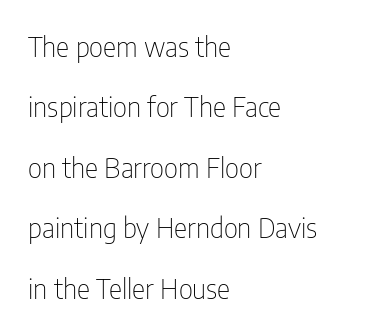
{"serif": "no", "italic": "no", "bold": "no", "weight": "thin", "width": "condensed", "stroke_contrast": "low", "x_height": "medium", "monospaced": "no", "underline": "no", "align": "left", "line_spacing": "loose", "line_spacing_ratio": 2.16, "letter_spacing": "normal", "letter_spacing_em": 0.0, "glyph_px": 28}
